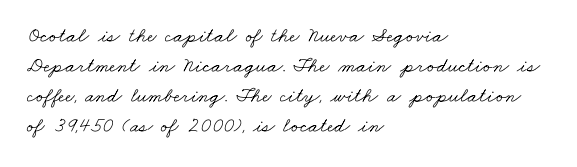
{"bold": "no", "underline": "no", "align": "left", "line_spacing": "normal", "line_spacing_ratio": 1.43, "letter_spacing": "normal", "letter_spacing_em": 0.0, "glyph_px": 21}
